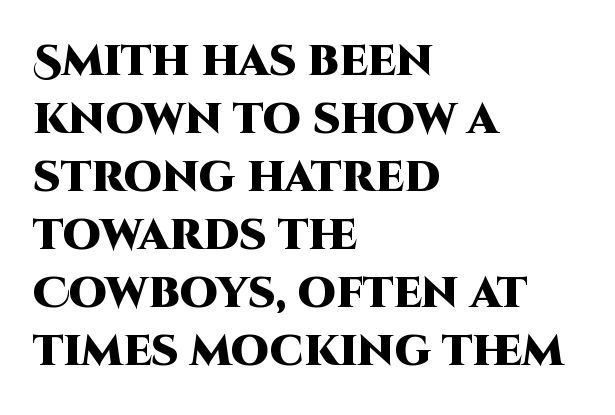
The image shows 43 px heavy sans-serif type, upright; set left-aligned, normal line spacing (1.35x), normal letter spacing, not underlined; high stroke contrast and a large x-height.
